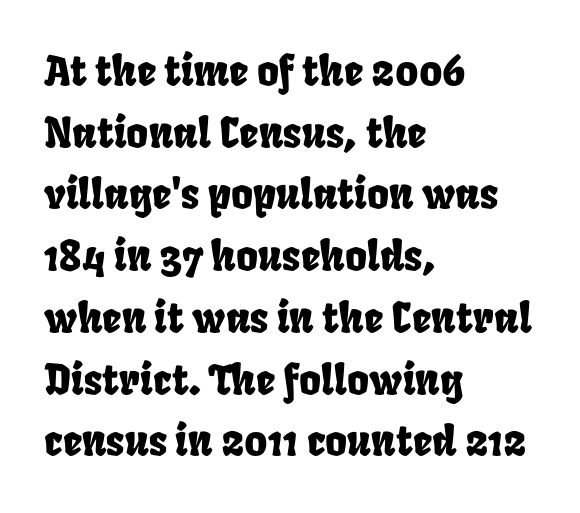
The image shows 42 px condensed type; set left-aligned, normal line spacing (1.47x), normal letter spacing, not underlined; low stroke contrast and a large x-height.
